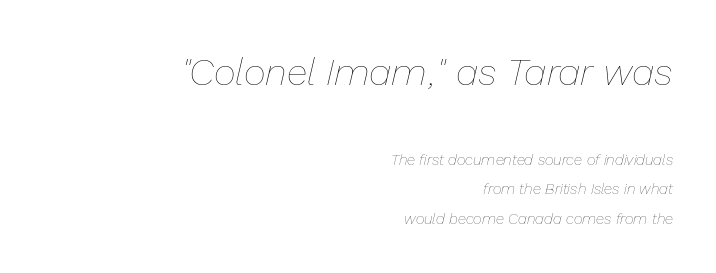
Q: Is the text bold? A: No.
Q: Is the text italic (slanted)? A: Yes, it leans right by about 13 degrees.
Q: Is the text underlined? A: No.
Q: How is the paragraph aligned? A: Right-aligned.
Q: Is the spacing between letters normal or unusually wide? A: Normal.
Q: Is the spacing between lines tight, normal or loose? A: Loose.
Q: Which block of text is set in a larger size, the first (top) or the second (bottom)? A: The first (top) one.
Q: Width (condensed, normal, or wide)? A: Normal.
Q: Stroke contrast? A: Low.
Q: x-height? A: Medium.
Q: Monospaced? A: No.
